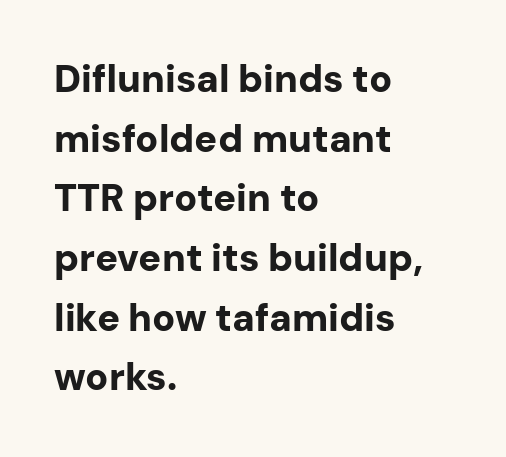
Q: Is the text bold? A: Yes.
Q: Is the text italic (slanted)? A: No, it is upright.
Q: Is the typeface a serif or a sans-serif typeface? A: Sans-serif.
Q: Is the text underlined? A: No.
Q: How is the paragraph aligned? A: Left-aligned.
Q: Is the spacing between letters normal or unusually wide? A: Normal.
Q: Is the spacing between lines tight, normal or loose? A: Normal.
Q: Width (condensed, normal, or wide)? A: Normal.
Q: Stroke contrast? A: Low.
Q: x-height? A: Medium.
Q: Monospaced? A: No.
